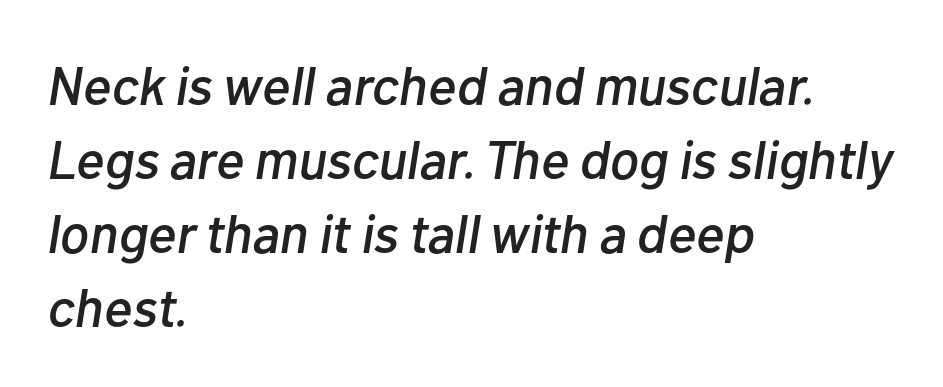
Leftover space on each line is placed entirely after the last word. You could not count columns in this text — the font is proportionally spaced. Yep, that's italic — everything's leaning. The space beneath each line is pristine and unruled. Leading: standard. Honestly, the letter spacing is just normal — you wouldn't notice it.
